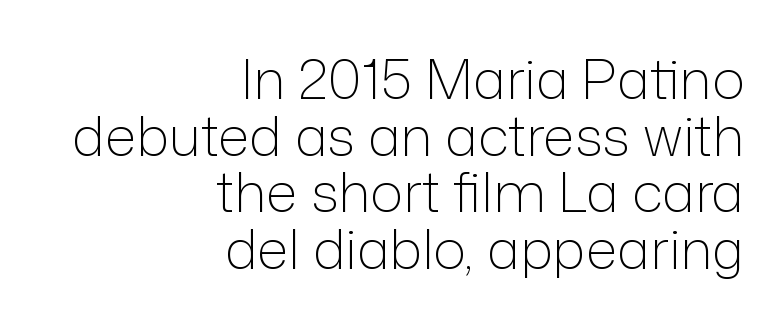
Q: Is the text bold? A: No.
Q: Is the text italic (slanted)? A: No, it is upright.
Q: Is the typeface a serif or a sans-serif typeface? A: Sans-serif.
Q: Is the text underlined? A: No.
Q: How is the paragraph aligned? A: Right-aligned.
Q: Is the spacing between letters normal or unusually wide? A: Normal.
Q: Is the spacing between lines tight, normal or loose? A: Tight.
Q: Width (condensed, normal, or wide)? A: Normal.
Q: Stroke contrast? A: Low.
Q: x-height? A: Medium.
Q: Monospaced? A: No.
